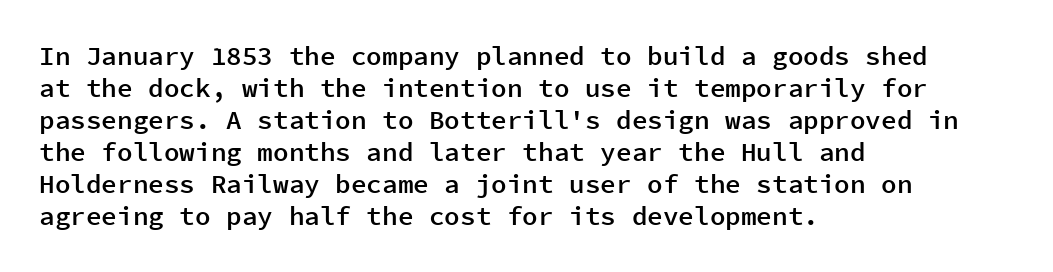
{"italic": "no", "bold": "semi", "underline": "no", "align": "left", "line_spacing_ratio": 1.23, "letter_spacing": "normal", "letter_spacing_em": 0.0, "glyph_px": 26}
